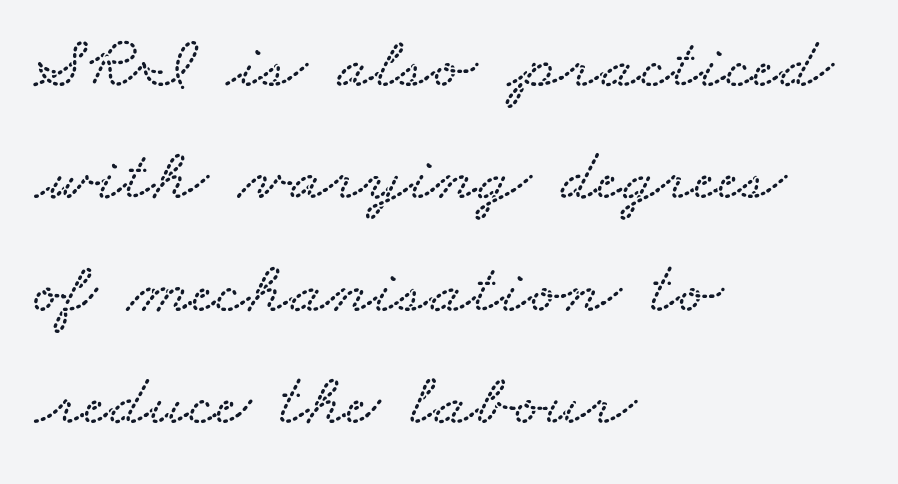
Q: Is the text underlined? A: No.
Q: How is the paragraph aligned? A: Left-aligned.
Q: Is the spacing between letters normal or unusually wide? A: Normal.
Q: Is the spacing between lines tight, normal or loose? A: Normal.
Q: Width (condensed, normal, or wide)? A: Wide.
Q: Stroke contrast? A: Low.
Q: x-height? A: Small.
Q: Monospaced? A: No.
